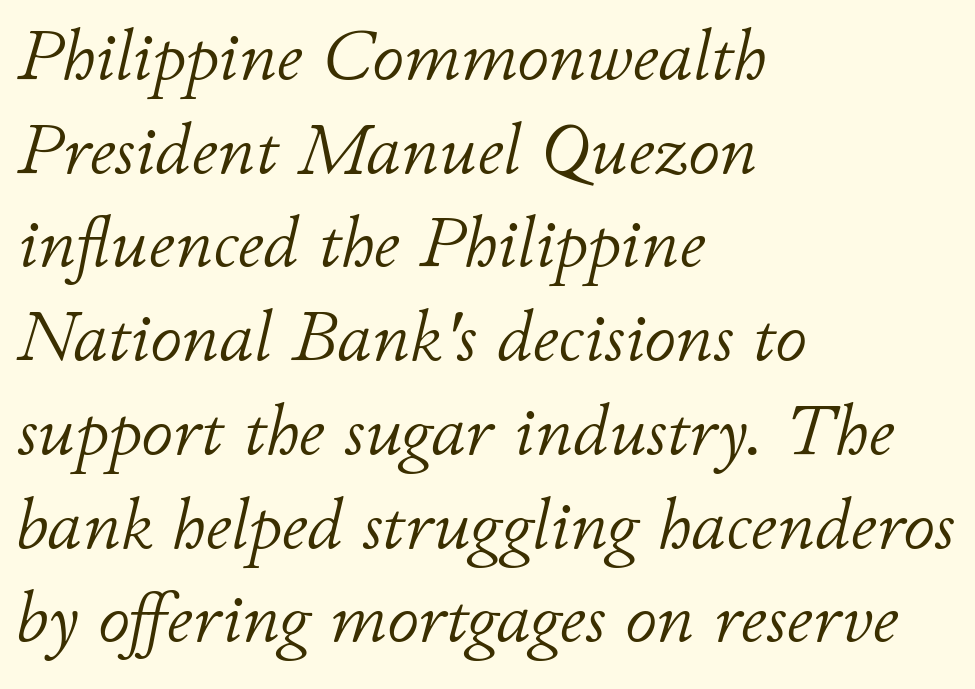
The image shows 71 px light type, italic (leaning right); set left-aligned, normal line spacing (1.32x), normal letter spacing, not underlined; low stroke contrast and a small x-height.
